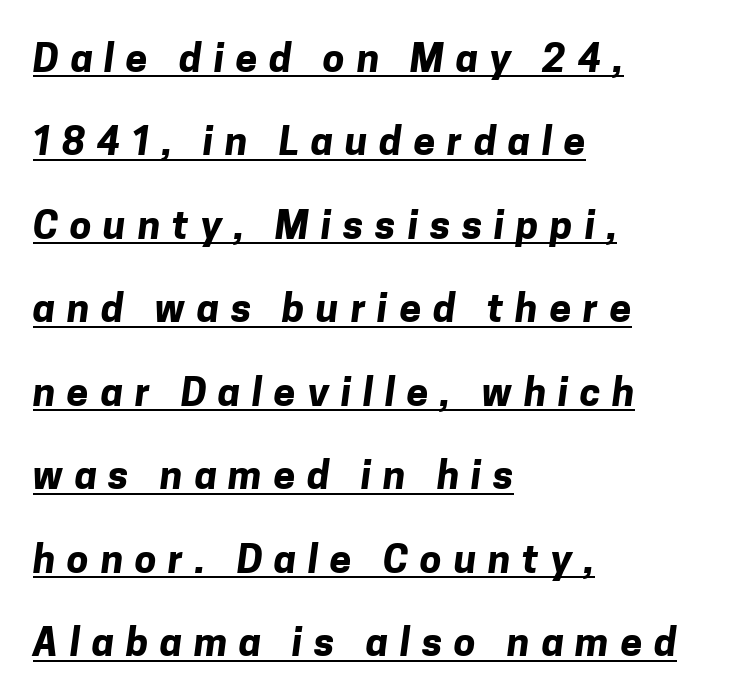
{"serif": "no", "bold": "yes", "weight": "bold", "width": "normal", "stroke_contrast": "low", "x_height": "medium", "monospaced": "no", "underline": "yes", "align": "left", "line_spacing": "loose", "line_spacing_ratio": 2.14, "letter_spacing": "wide", "letter_spacing_em": 0.3, "glyph_px": 39}
